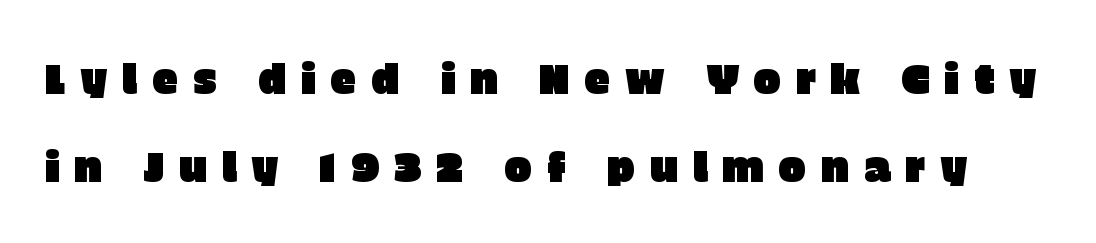
Widely set lines give the paragraph a tall, airy silhouette. Only glyphs here, with clear space below each row. This is the regular roman posture of the typeface. The characters display no serif detailing; their extremities are plain.
